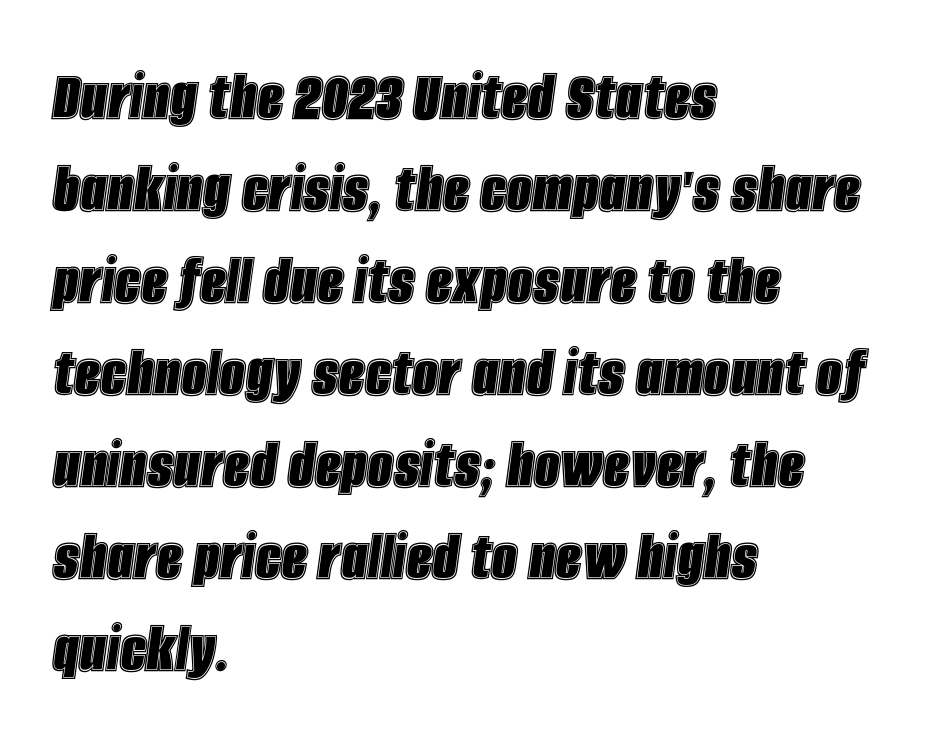
{"italic": "yes", "lean": "right", "slant_degrees": 8, "width": "condensed", "x_height": "large", "monospaced": "no", "underline": "no", "align": "left", "line_spacing": "normal", "line_spacing_ratio": 1.26, "letter_spacing": "normal", "letter_spacing_em": 0.0, "glyph_px": 73}
